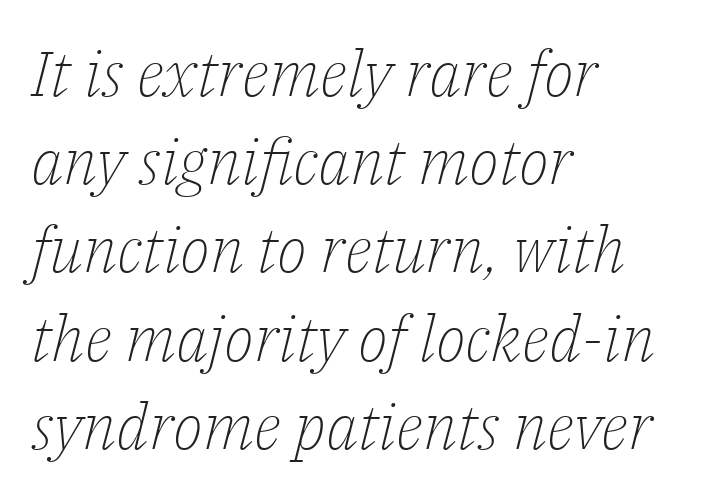
The image shows 63 px light serif type, italic (leaning right); set left-aligned, normal line spacing (1.4x), normal letter spacing, not underlined; low stroke contrast and a medium x-height.
